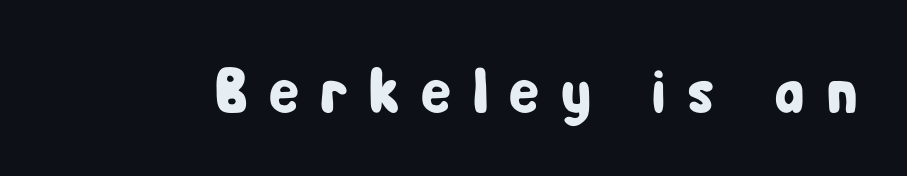
This sample uses an upright cut, with every glyph sitting square on the baseline. Underline: absent. Observe the absence of serifs on each vertical stroke in this sample. The letterforms stand isolated, each surrounded by extra space.
